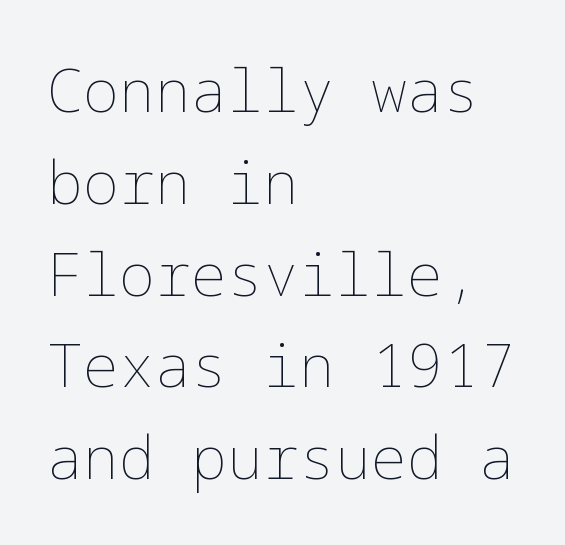
Q: Is the text bold? A: No.
Q: Is the text italic (slanted)? A: No, it is upright.
Q: Is the text underlined? A: No.
Q: How is the paragraph aligned? A: Left-aligned.
Q: Is the spacing between letters normal or unusually wide? A: Normal.
Q: Is the spacing between lines tight, normal or loose? A: Normal.
Q: Width (condensed, normal, or wide)? A: Normal.
Q: Stroke contrast? A: Low.
Q: x-height? A: Medium.
